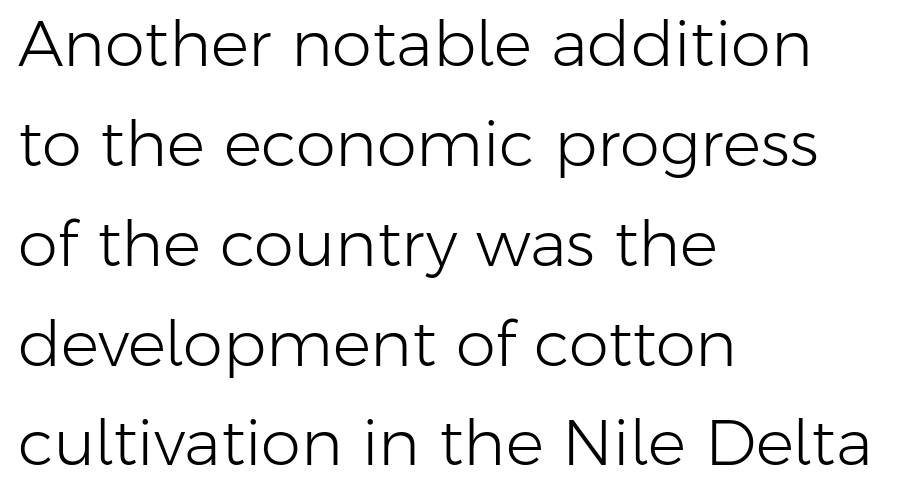
The image shows 64 px light sans-serif type, upright; set left-aligned, normal line spacing (1.56x), normal letter spacing, not underlined; low stroke contrast and a medium x-height.
